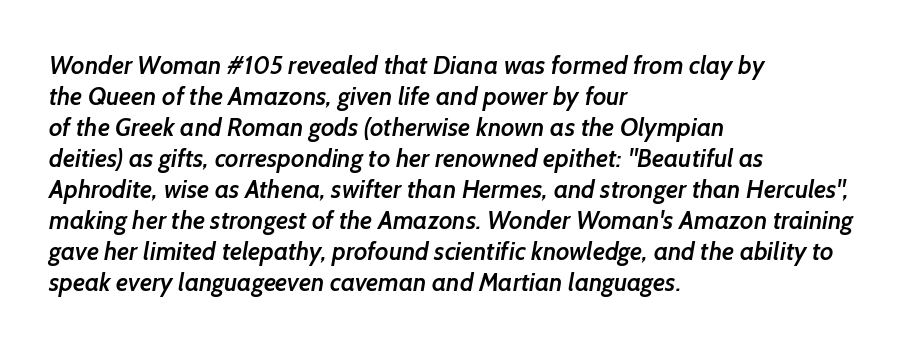
{"bold": "semi", "underline": "no", "align": "left", "line_spacing_ratio": 1.24, "letter_spacing": "normal", "letter_spacing_em": 0.0, "glyph_px": 25}
